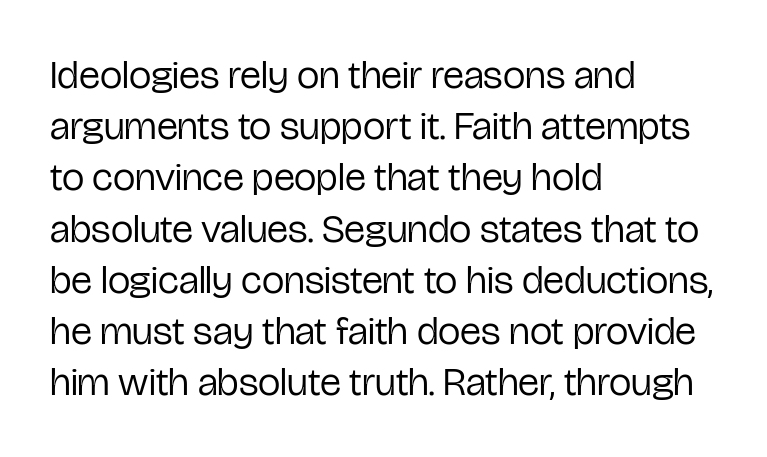
{"serif": "no", "italic": "no", "bold": "no", "weight": "regular", "width": "condensed", "stroke_contrast": "low", "x_height": "medium", "monospaced": "no", "underline": "no", "align": "left", "line_spacing": "normal", "line_spacing_ratio": 1.28, "letter_spacing": "normal", "letter_spacing_em": 0.0, "glyph_px": 40}
